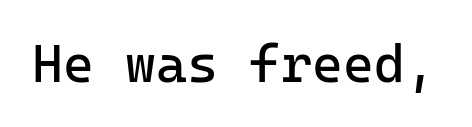
Q: Is the text bold? A: No.
Q: Is the text italic (slanted)? A: No, it is upright.
Q: Is the typeface a serif or a sans-serif typeface? A: Sans-serif.
Q: Is the text underlined? A: No.
Q: Is the spacing between letters normal or unusually wide? A: Normal.
Q: Width (condensed, normal, or wide)? A: Normal.
Q: Stroke contrast? A: Low.
Q: x-height? A: Medium.
